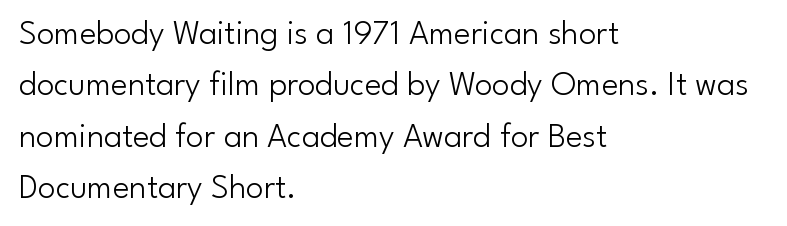
The image shows 35 px light sans-serif type, upright; set left-aligned, normal line spacing (1.47x), normal letter spacing, not underlined; low stroke contrast and a small x-height.
